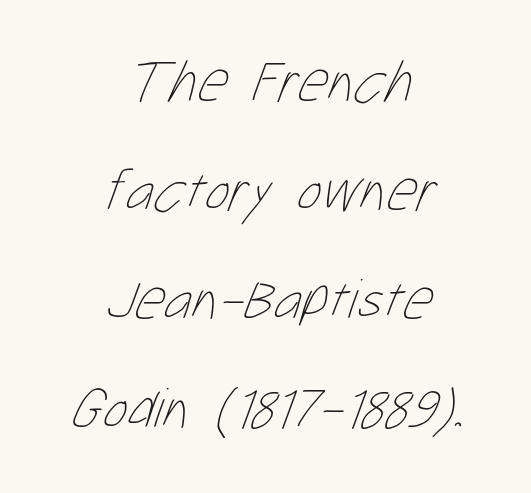
Q: Is the text bold? A: No.
Q: Is the text underlined? A: No.
Q: How is the paragraph aligned? A: Centered.
Q: Is the spacing between letters normal or unusually wide? A: Normal.
Q: Width (condensed, normal, or wide)? A: Condensed.
Q: Stroke contrast? A: Low.
Q: x-height? A: Medium.
Q: Monospaced? A: No.
